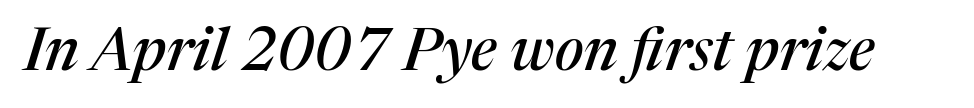
{"serif": "yes", "italic": "yes", "lean": "right", "slant_degrees": 17, "width": "normal", "stroke_contrast": "medium", "x_height": "medium", "monospaced": "no", "underline": "no", "letter_spacing": "normal", "letter_spacing_em": 0.0, "glyph_px": 59}
